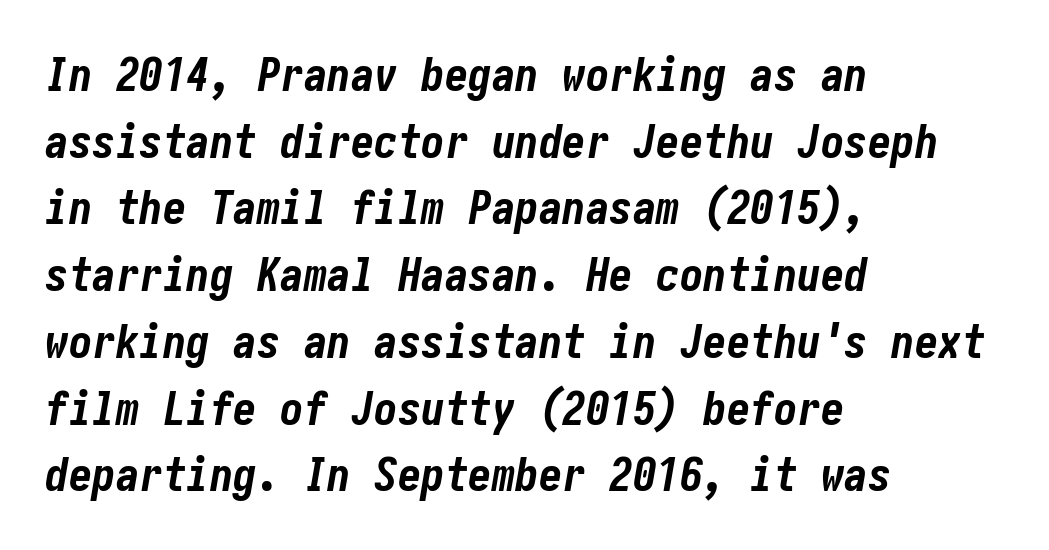
Slant detected: the letters are inclined. A normal amount of white space separates one row of letters from the next. Each line starts at the same left margin while the right side varies. These lines keep a tight, regular rhythm from letter to letter. These words are printed bold, with thick strokes throughout.
